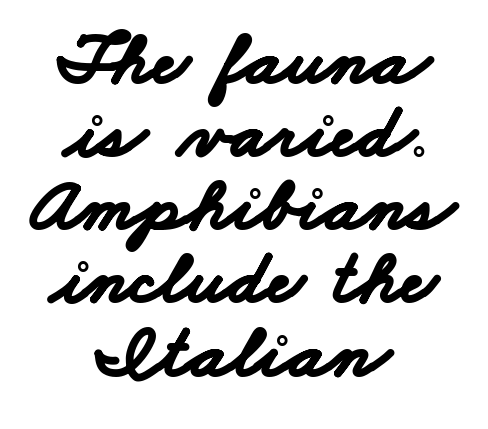
{"serif": "no", "bold": "yes", "weight": "bold", "width": "wide", "stroke_contrast": "low", "x_height": "small", "monospaced": "no", "underline": "no", "align": "center", "line_spacing": "tight", "line_spacing_ratio": 0.95, "letter_spacing": "normal", "letter_spacing_em": 0.0, "glyph_px": 77}
